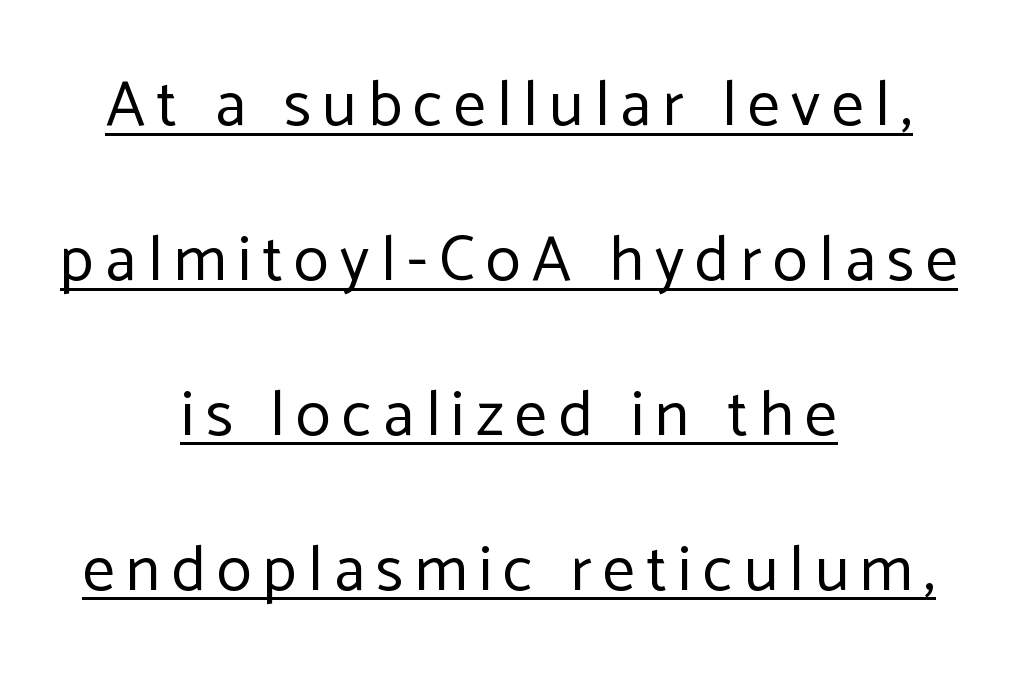
Q: Is the text bold? A: No.
Q: Is the text italic (slanted)? A: No, it is upright.
Q: Is the typeface a serif or a sans-serif typeface? A: Sans-serif.
Q: Is the text underlined? A: Yes.
Q: How is the paragraph aligned? A: Centered.
Q: Is the spacing between lines tight, normal or loose? A: Loose.
Q: Width (condensed, normal, or wide)? A: Normal.
Q: Stroke contrast? A: Low.
Q: x-height? A: Medium.
Q: Monospaced? A: No.
